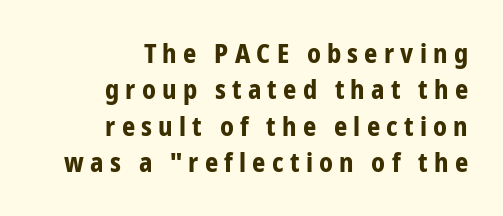
Q: Is the text bold? A: Yes.
Q: Is the text italic (slanted)? A: No, it is upright.
Q: Is the text underlined? A: No.
Q: How is the paragraph aligned? A: Right-aligned.
Q: Is the spacing between letters normal or unusually wide? A: Unusually wide.
Q: Is the spacing between lines tight, normal or loose? A: Normal.
